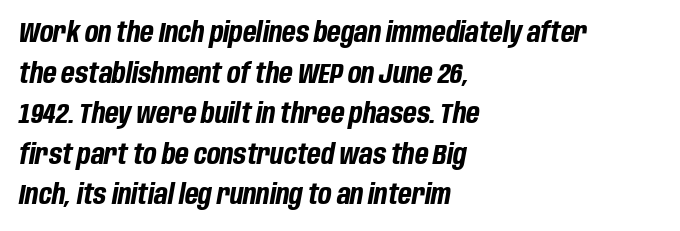
The image shows 28 px bold, condensed type, italic (leaning right); set left-aligned, normal line spacing (1.45x), normal letter spacing, not underlined; low stroke contrast and a large x-height.
